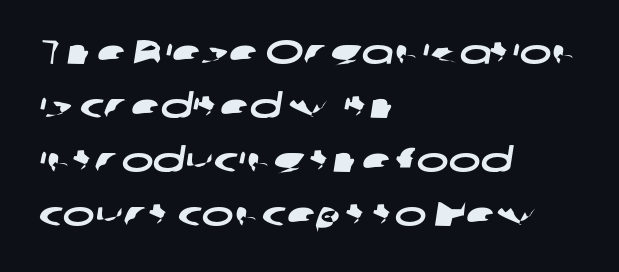
The image shows 34 px wide sans-serif type; set left-aligned, normal line spacing (1.59x), normal letter spacing, not underlined; low stroke contrast and a medium x-height.
